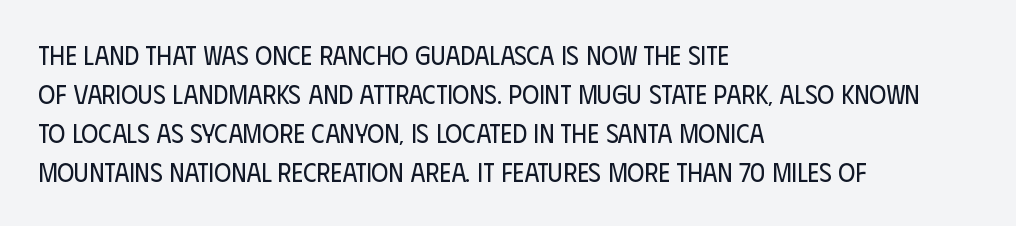
Each new line begins a customary step beneath the previous one. Students, note that the glyphs here touch the page at normal intervals. Letters rest on an invisible, unmarked baseline. Posture: upright roman.
